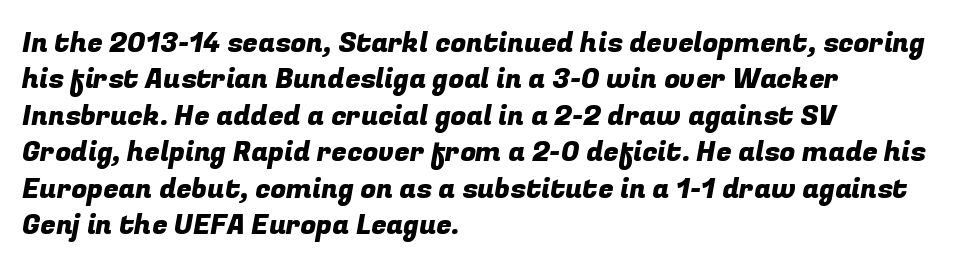
The image shows 28 px sans-serif type; set left-aligned, normal line spacing (1.3x), normal letter spacing, not underlined; low stroke contrast and a medium x-height.
